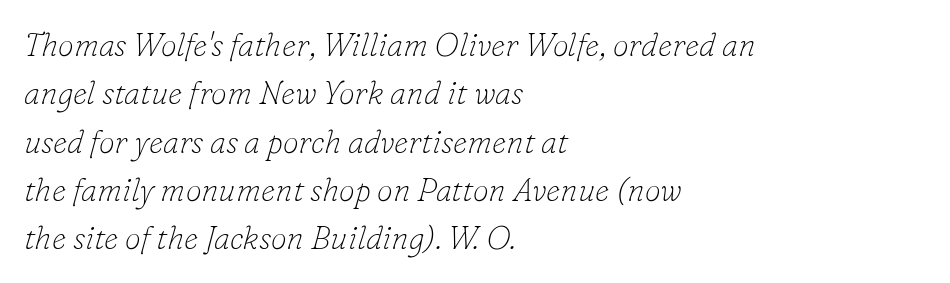
The image shows 32 px thin serif type, italic (leaning right); set left-aligned, normal line spacing (1.51x), normal letter spacing, not underlined; low stroke contrast and a small x-height.
